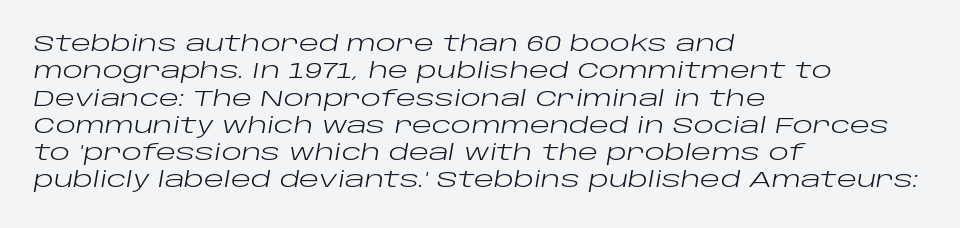
Q: Is the text bold? A: No.
Q: Is the text italic (slanted)? A: Yes, it leans right by about 10 degrees.
Q: Is the text underlined? A: No.
Q: How is the paragraph aligned? A: Left-aligned.
Q: Is the spacing between letters normal or unusually wide? A: Normal.
Q: Is the spacing between lines tight, normal or loose? A: Normal.
